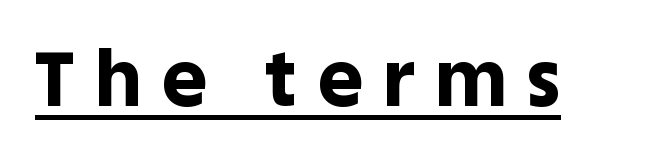
The image shows 77 px bold sans-serif type, upright; set unusually wide letter spacing (+0.28 em), underlined; a large x-height.
